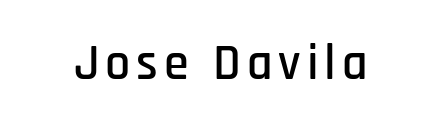
Unlike a traditional serif, this face leaves its strokes unadorned. This is roman type, the default non-slanted kind. This sample has the flowing, uneven cadence of proportional lettering. Any mark beneath the type? The region is blank.
